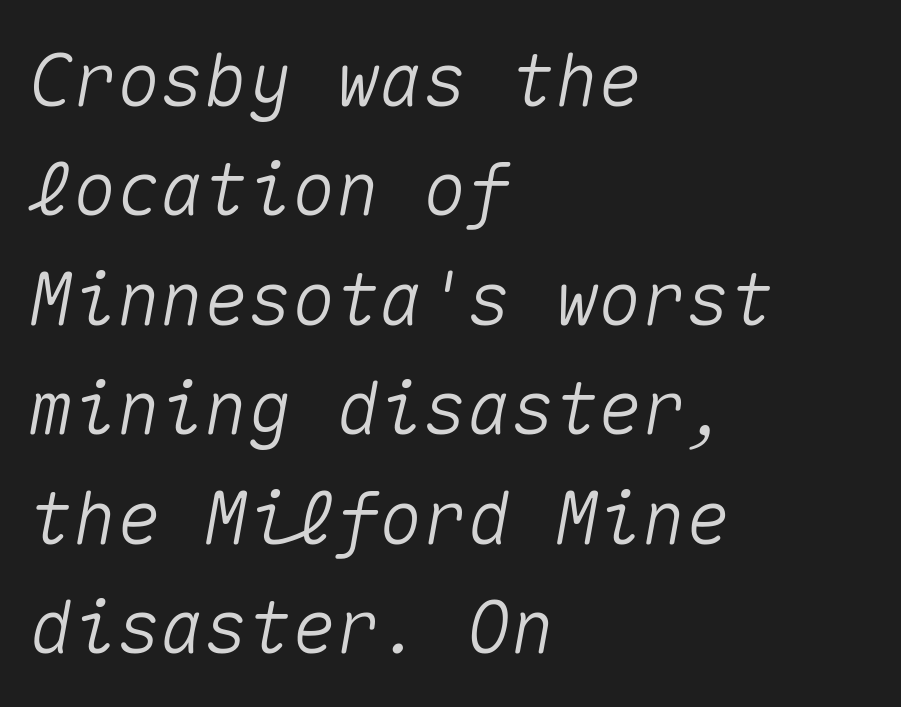
Rule under the text: the space is simply empty. Evenly set lines give the paragraph a standard silhouette. Characters follow at the spacing the type designer built in. Looks like terminal output: every glyph gets an equal slot. Observe the lean: these are italic letterforms. Leftover space on each line is placed entirely after the last word.
